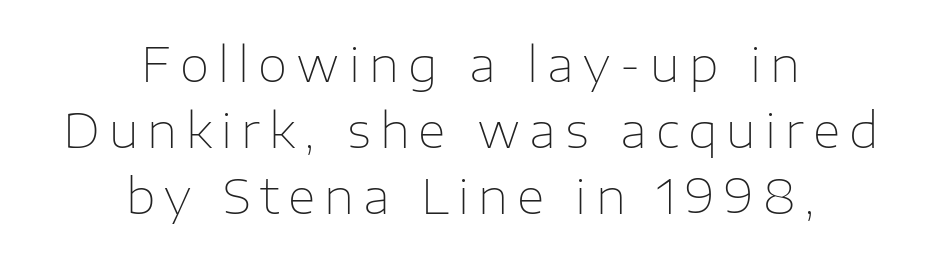
Q: Is the text bold? A: No.
Q: Is the text italic (slanted)? A: No, it is upright.
Q: Is the typeface a serif or a sans-serif typeface? A: Sans-serif.
Q: Is the text underlined? A: No.
Q: How is the paragraph aligned? A: Centered.
Q: Is the spacing between lines tight, normal or loose? A: Normal.
Q: Width (condensed, normal, or wide)? A: Normal.
Q: Stroke contrast? A: Low.
Q: x-height? A: Medium.
Q: Monospaced? A: No.
